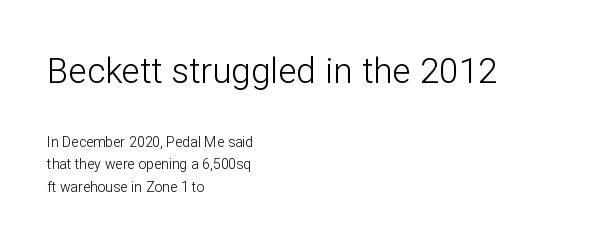
The image shows 35 px light sans-serif type, upright; set left-aligned, normal line spacing (1.62x), normal letter spacing, not underlined; the first (top) block is 2.5x larger; low stroke contrast and a medium x-height.
